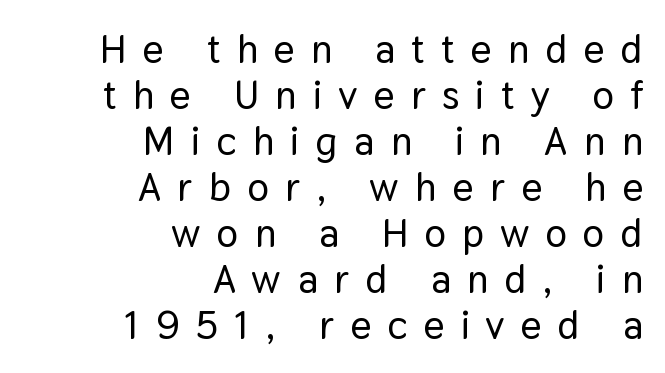
{"serif": "no", "italic": "no", "width": "normal", "stroke_contrast": "low", "x_height": "medium", "monospaced": "no", "underline": "no", "align": "right", "line_spacing": "tight", "line_spacing_ratio": 1.15, "letter_spacing": "wide", "letter_spacing_em": 0.41, "glyph_px": 40}
